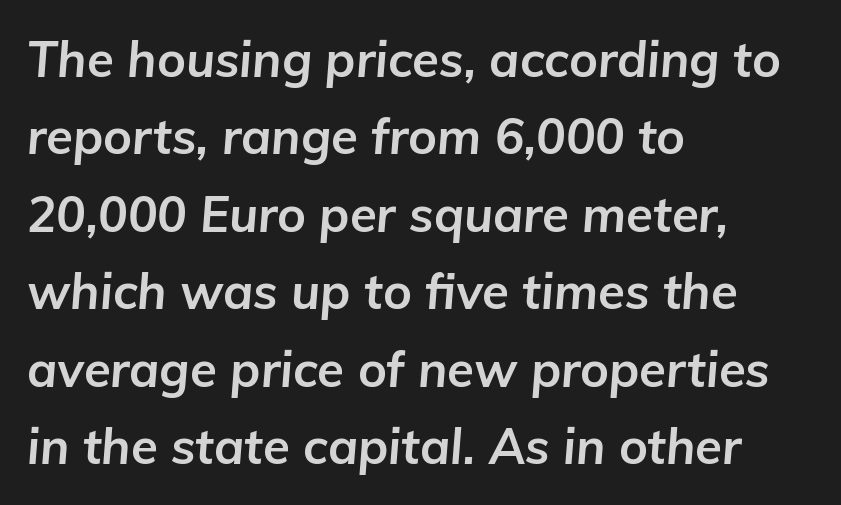
The image shows 49 px bold type, italic (leaning right); set left-aligned, normal line spacing (1.58x), normal letter spacing, not underlined; low stroke contrast and a medium x-height.
